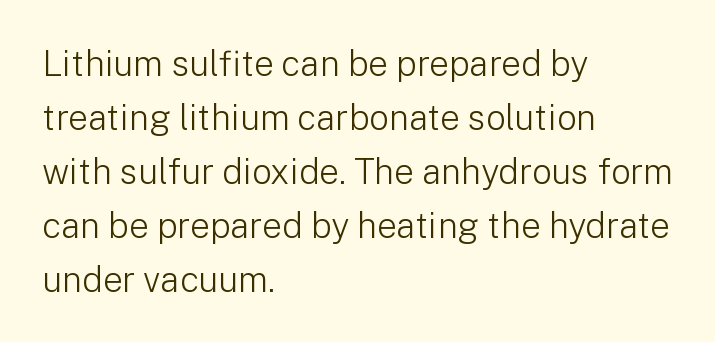
Q: Is the text bold? A: No.
Q: Is the text italic (slanted)? A: No, it is upright.
Q: Is the typeface a serif or a sans-serif typeface? A: Sans-serif.
Q: Is the text underlined? A: No.
Q: How is the paragraph aligned? A: Left-aligned.
Q: Is the spacing between letters normal or unusually wide? A: Normal.
Q: Is the spacing between lines tight, normal or loose? A: Normal.
Q: Width (condensed, normal, or wide)? A: Normal.
Q: Stroke contrast? A: Low.
Q: x-height? A: Medium.
Q: Monospaced? A: No.
